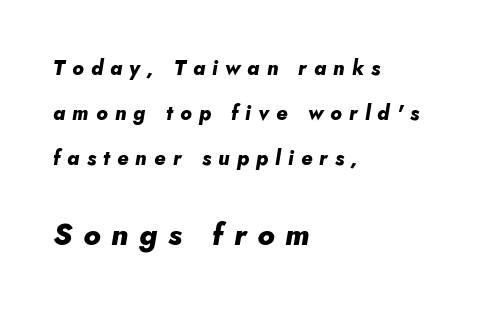
The passage shown is not underscored anywhere. Small over large — that's the arrangement of the two blocks here. Character widths vary here, with narrow letters taking less room than wide ones. Stroke thickness is high; the sample reads as a true bold.
